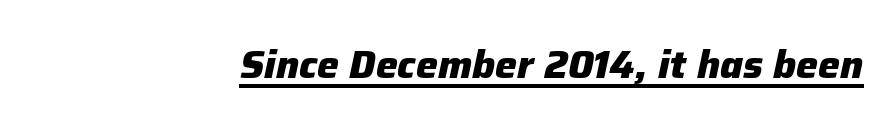
Q: Is the text bold? A: Yes.
Q: Is the text italic (slanted)? A: Yes, it leans right by about 12 degrees.
Q: Is the text underlined? A: Yes.
Q: Is the spacing between letters normal or unusually wide? A: Normal.
Q: Width (condensed, normal, or wide)? A: Normal.
Q: Stroke contrast? A: Low.
Q: x-height? A: Medium.
Q: Monospaced? A: No.
